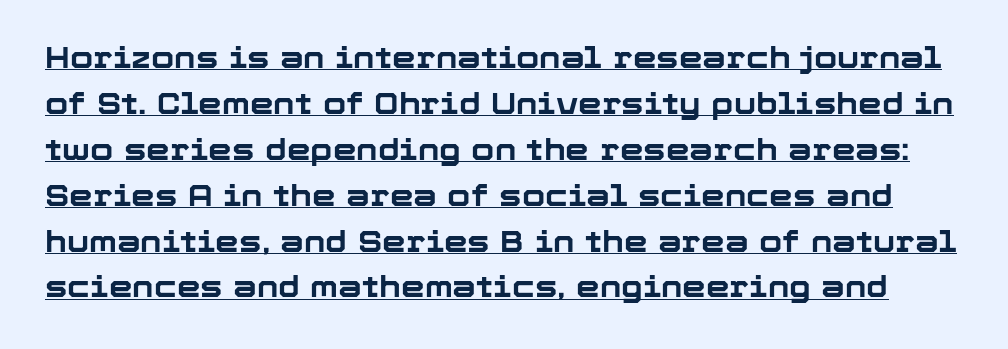
Q: Is the text bold? A: Yes.
Q: Is the text italic (slanted)? A: No, it is upright.
Q: Is the typeface a serif or a sans-serif typeface? A: Sans-serif.
Q: Is the text underlined? A: Yes.
Q: Is the spacing between letters normal or unusually wide? A: Normal.
Q: Is the spacing between lines tight, normal or loose? A: Normal.
Q: Width (condensed, normal, or wide)? A: Normal.
Q: Stroke contrast? A: Low.
Q: x-height? A: Medium.
Q: Monospaced? A: No.
